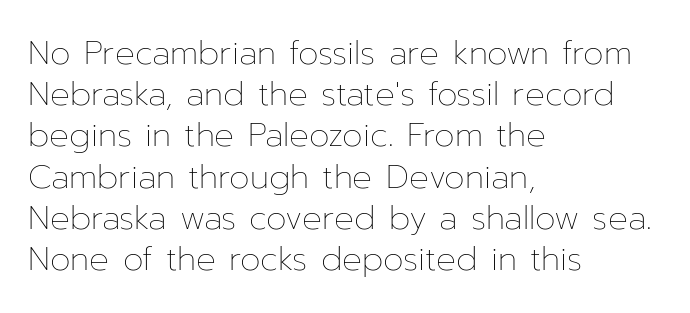
Q: Is the text bold? A: No.
Q: Is the text italic (slanted)? A: No, it is upright.
Q: Is the text underlined? A: No.
Q: How is the paragraph aligned? A: Left-aligned.
Q: Is the spacing between letters normal or unusually wide? A: Normal.
Q: Is the spacing between lines tight, normal or loose? A: Normal.
Q: Width (condensed, normal, or wide)? A: Normal.
Q: Stroke contrast? A: Low.
Q: x-height? A: Medium.
Q: Monospaced? A: No.
